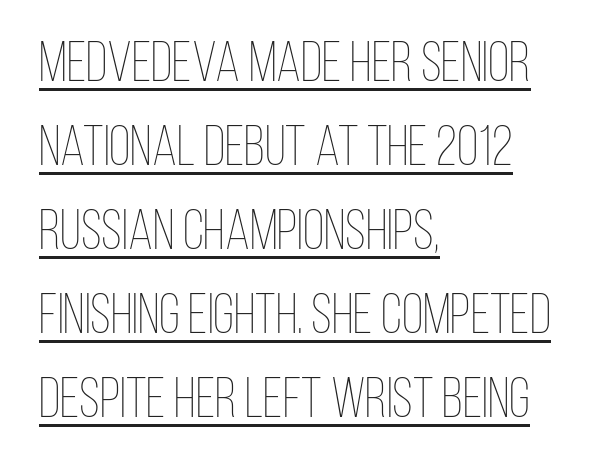
{"italic": "no", "bold": "no", "weight": "thin", "width": "condensed", "stroke_contrast": "low", "x_height": "large", "monospaced": "no", "underline": "yes", "align": "left", "line_spacing": "normal", "line_spacing_ratio": 1.5, "letter_spacing": "normal", "letter_spacing_em": 0.0, "glyph_px": 56}
